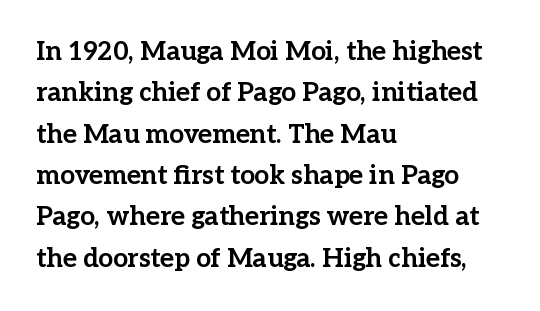
{"italic": "no", "bold": "yes", "underline": "no", "align": "left", "line_spacing": "normal", "line_spacing_ratio": 1.59, "letter_spacing": "normal", "letter_spacing_em": 0.0, "glyph_px": 26}
